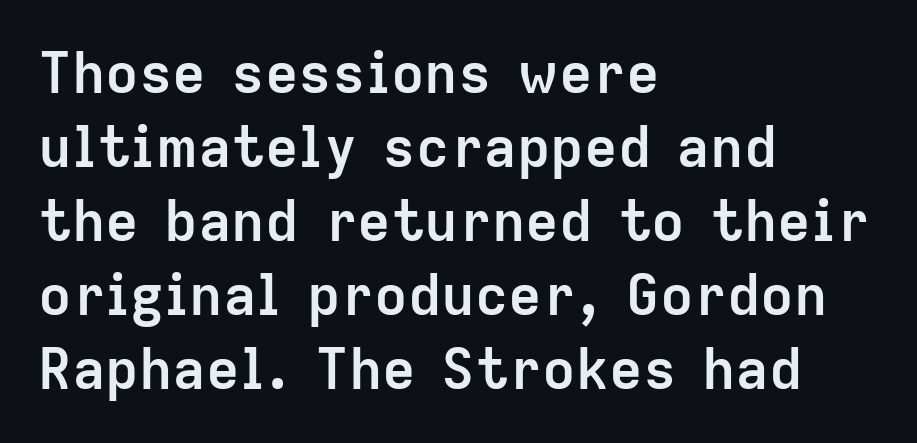
To sum up the face: it is a sans, with no serifs. This rendering features lettering with no underline. The lines in this sample share a left origin and differ only in where they stop. The typography opts for an upright posture over an oblique one. Note the varied advance widths — an 'i' is clearly narrower than an 'm'.
